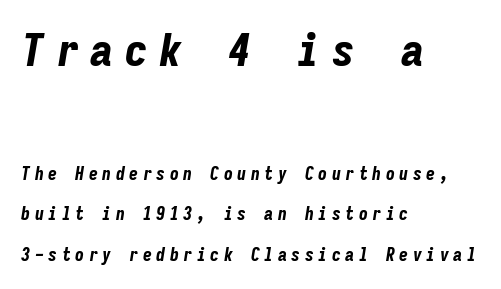
Bare-footed words on every line. Every character here occupies the same horizontal width, giving the sample a typewriter-like rhythm. In terms of leading, this rendering errs on the spacious side. A typesetter would call this heavily tracked-out type. This sample uses an oblique cut, with every glyph tilted off the vertical.
